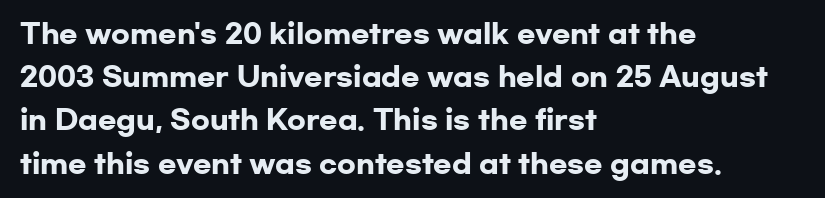
{"italic": "no", "bold": "yes", "underline": "no", "align": "left", "line_spacing": "normal", "line_spacing_ratio": 1.6, "letter_spacing": "normal", "letter_spacing_em": 0.0, "glyph_px": 27}
